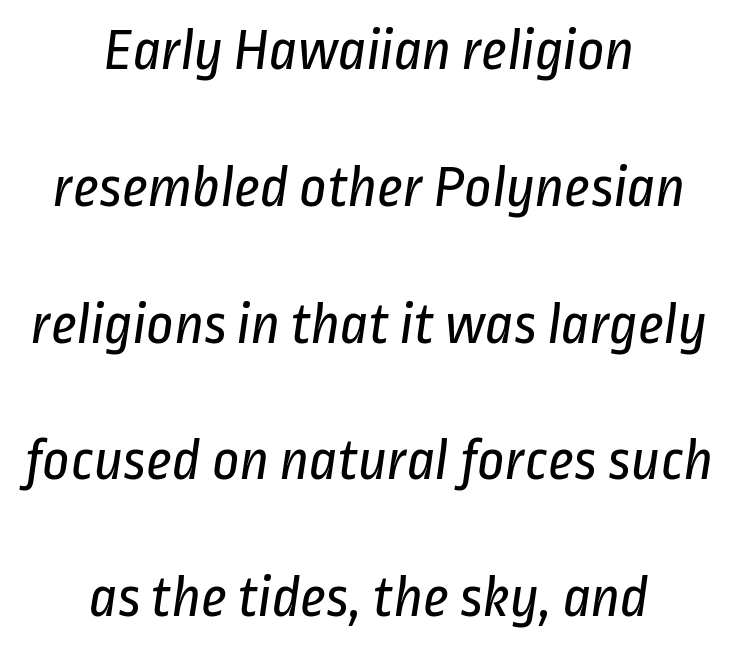
Examine the stroke ends and you'll find no serifs. Nobody drew a line under any word here. Is there much room between lines? Yes — plenty of vertical air separates them. The line texture is even and compact thanks to regular tracking. Each letter keeps its own natural width here, so spacing adapts to shape. Vertical stems look standard width or narrower in stroke.
